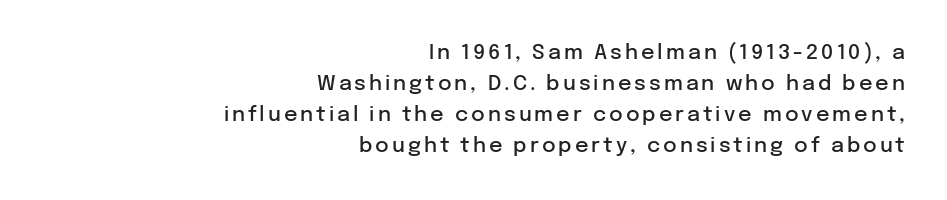
Which margin do the lines hug? The right one — the left edge is uneven. Characters remain perfectly vertical along every line. Descenders are the only things crossing below the line. Students, this is semibold: more ink than regular, less than bold. Summary of vertical rhythm: regular, with standard interline spacing.
